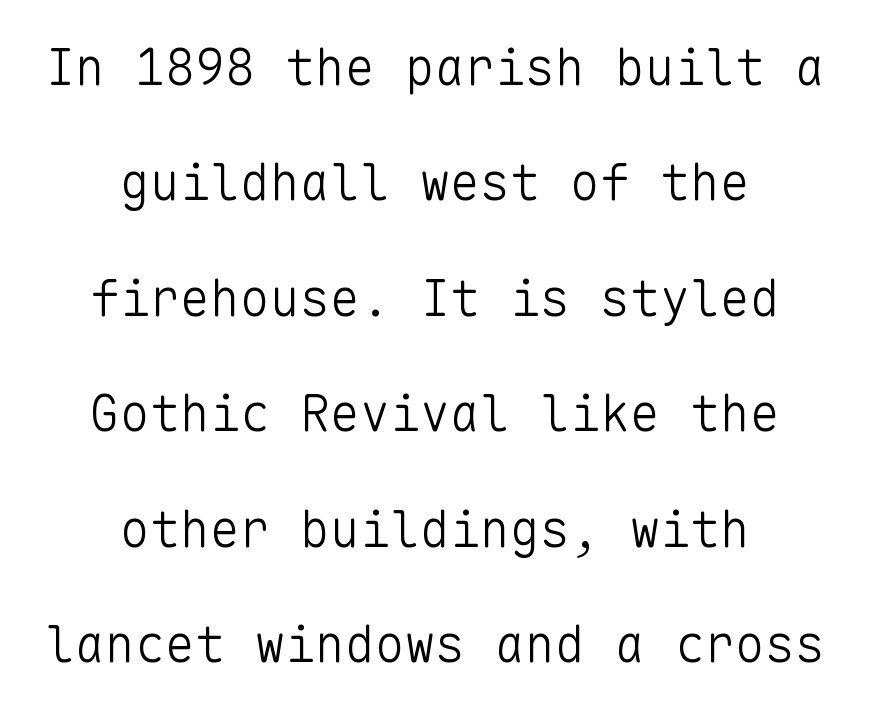
{"serif": "no", "italic": "no", "bold": "no", "weight": "light", "width": "normal", "stroke_contrast": "low", "x_height": "medium", "monospaced": "yes", "underline": "no", "align": "center", "line_spacing": "loose", "line_spacing_ratio": 2.31, "letter_spacing": "normal", "letter_spacing_em": 0.0, "glyph_px": 50}
